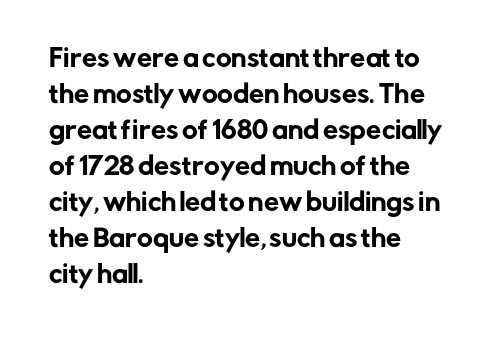
Q: Is the text italic (slanted)? A: No, it is upright.
Q: Is the text underlined? A: No.
Q: How is the paragraph aligned? A: Left-aligned.
Q: Is the spacing between letters normal or unusually wide? A: Normal.
Q: Is the spacing between lines tight, normal or loose? A: Normal.
